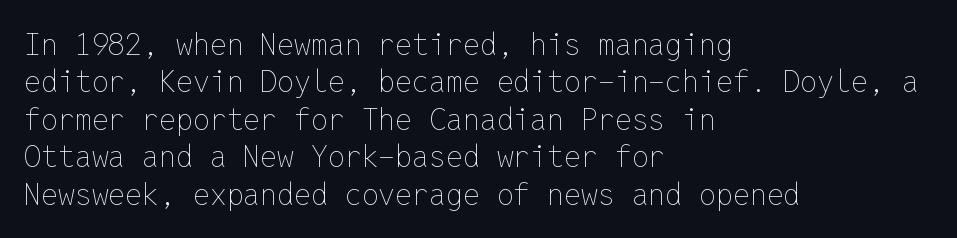
The image shows 30 px thin type, upright, monospaced; set left-aligned, normal line spacing (1.25x), normal letter spacing, not underlined; low stroke contrast and a medium x-height.
